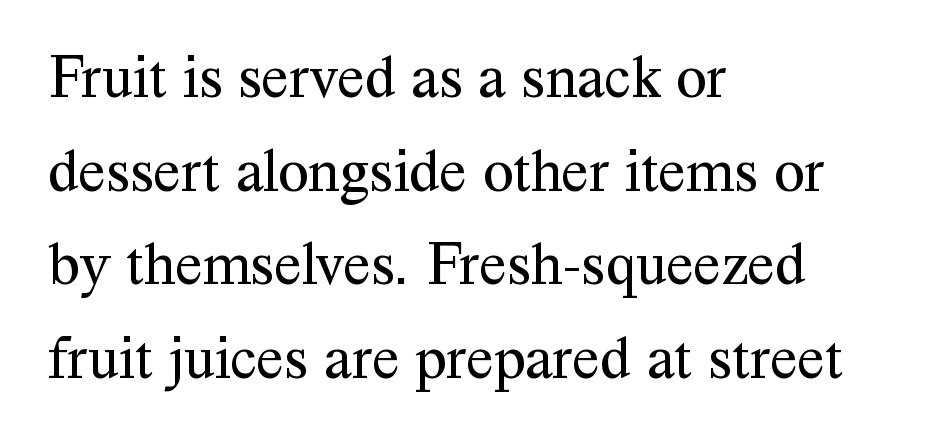
{"serif": "yes", "italic": "no", "bold": "no", "weight": "regular", "width": "normal", "stroke_contrast": "medium", "x_height": "medium", "monospaced": "no", "underline": "no", "align": "left", "line_spacing": "normal", "line_spacing_ratio": 1.51, "letter_spacing": "normal", "letter_spacing_em": 0.0, "glyph_px": 62}
